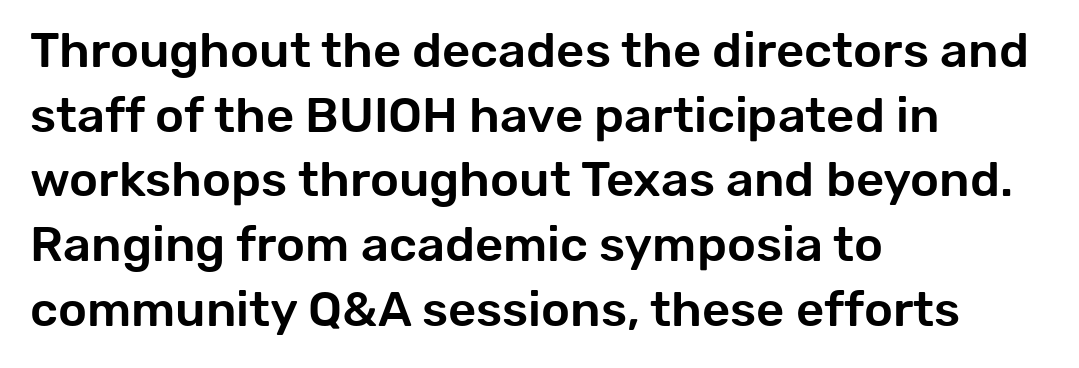
The image shows 49 px sans-serif type, upright; set left-aligned, normal line spacing (1.32x), normal letter spacing, not underlined; low stroke contrast and a medium x-height.
